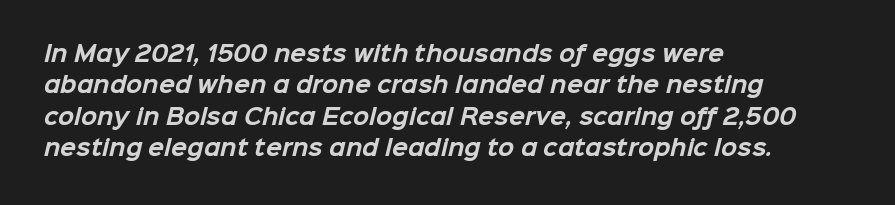
Q: Is the text bold? A: Yes.
Q: Is the text underlined? A: No.
Q: How is the paragraph aligned? A: Left-aligned.
Q: Is the spacing between letters normal or unusually wide? A: Normal.
Q: Is the spacing between lines tight, normal or loose? A: Normal.
